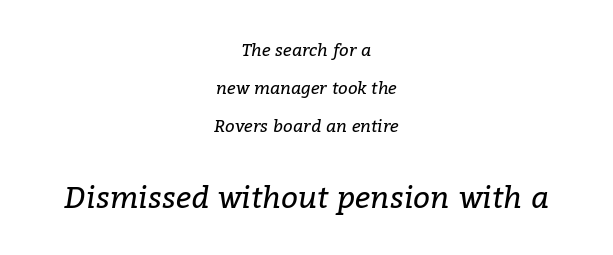
A centered setting, common on invitations and titles, is used for this passage. Characters follow at the spacing the type designer built in. Varying glyph widths throughout — classic text-font behaviour. The letterforms sit at book weight or below. Quick note: italic.
